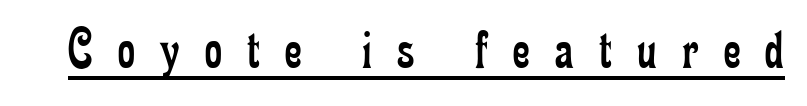
Q: Is the text bold? A: No.
Q: Is the text italic (slanted)? A: No, it is upright.
Q: Is the typeface a serif or a sans-serif typeface? A: Serif.
Q: Is the text underlined? A: Yes.
Q: Is the spacing between letters normal or unusually wide? A: Unusually wide.
Q: Width (condensed, normal, or wide)? A: Condensed.
Q: Stroke contrast? A: Low.
Q: x-height? A: Small.
Q: Monospaced? A: No.
